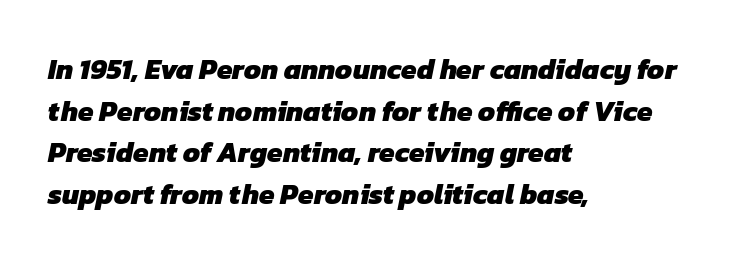
The image shows 28 px heavy sans-serif type; set left-aligned, normal line spacing (1.49x), normal letter spacing, not underlined; low stroke contrast and a medium x-height.
